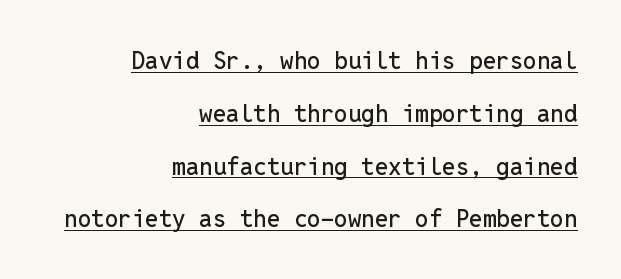
Notice how the stems are strictly vertical — no italics here. Reading down the column, the eye jumps a long way to each next line. The face used here appears with an underline applied. Here the glyphs are tracked normally, forming tight word shapes.
